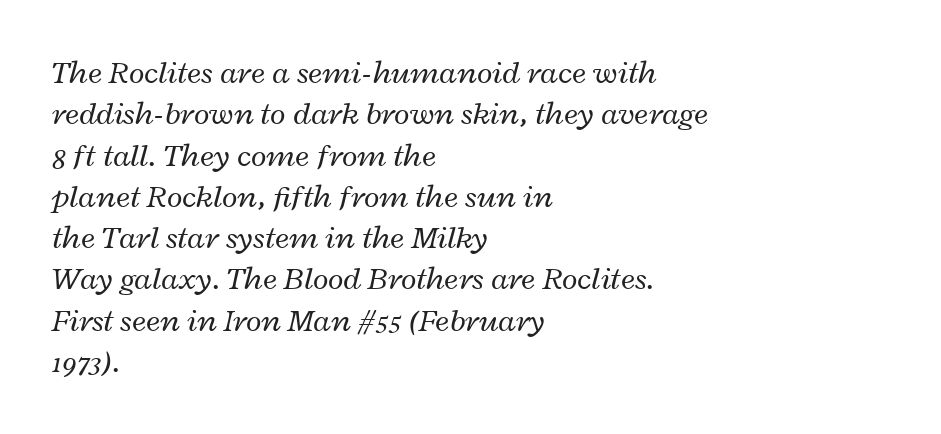
{"italic": "yes", "lean": "right", "slant_degrees": 12, "bold": "no", "weight": "regular", "width": "wide", "stroke_contrast": "low", "x_height": "medium", "monospaced": "no", "underline": "no", "align": "left", "line_spacing": "normal", "line_spacing_ratio": 1.29, "letter_spacing": "normal", "letter_spacing_em": 0.0, "glyph_px": 32}
